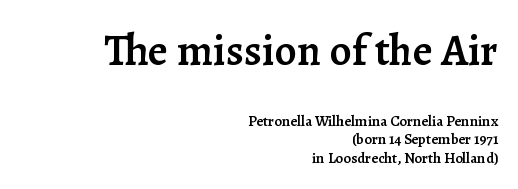
The image shows 44 px semibold serif type, upright; set right-aligned, line spacing 1.24x, normal letter spacing, not underlined; the first (top) block is 2.93x larger; low stroke contrast and a medium x-height.
